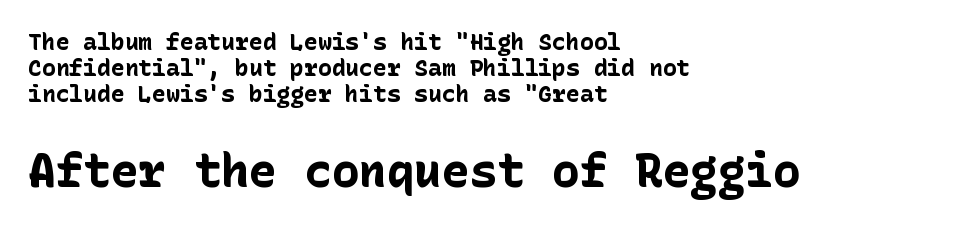
This rendering features lettering with no underline. Pretty heavy lettering here — definitely bold. The characters display no serif detailing; their extremities are plain. This sample trades vertical openness for compactness between lines.
